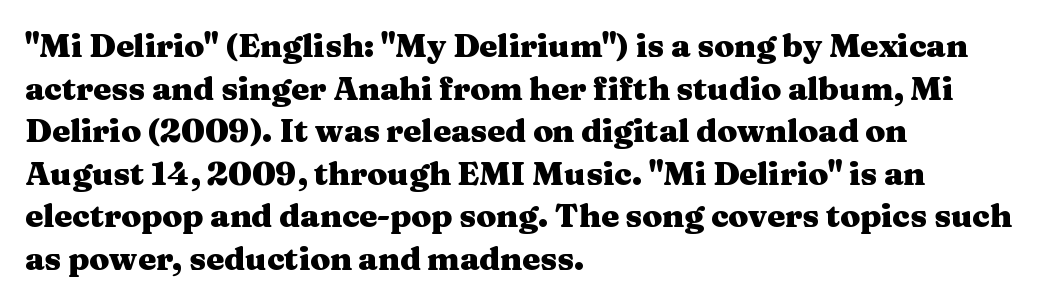
The area under the type is left untouched. If you drew a ruler down the left edge, every line would touch it. It's the straight-up-and-down kind of type. Words appear dense and cohesive because spacing is normal. Check where the strokes stop: tiny serifs finish them off. Horizontal bands of white between lines are of average thickness.
